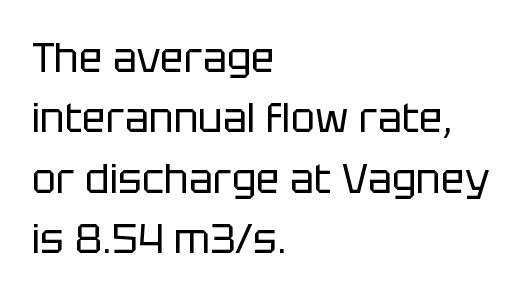
Q: Is the text bold? A: No.
Q: Is the text italic (slanted)? A: No, it is upright.
Q: Is the typeface a serif or a sans-serif typeface? A: Sans-serif.
Q: Is the text underlined? A: No.
Q: How is the paragraph aligned? A: Left-aligned.
Q: Is the spacing between letters normal or unusually wide? A: Normal.
Q: Is the spacing between lines tight, normal or loose? A: Normal.
Q: Width (condensed, normal, or wide)? A: Normal.
Q: Stroke contrast? A: Low.
Q: x-height? A: Large.
Q: Monospaced? A: No.
